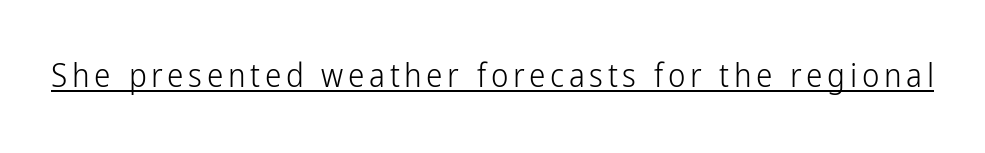
The image shows 33 px light, condensed sans-serif type, upright; set underlined; low stroke contrast and a medium x-height.
